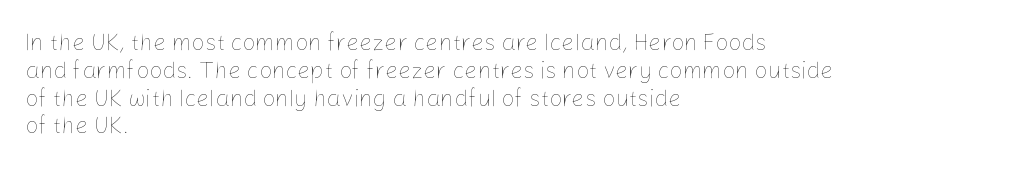
The image shows 23 px text type, upright; set left-aligned, line spacing 1.21x, normal letter spacing, not underlined.
